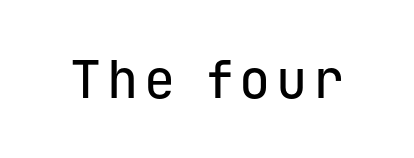
The image shows 52 px sans-serif type, upright, monospaced; set not underlined; low stroke contrast and a medium x-height.
